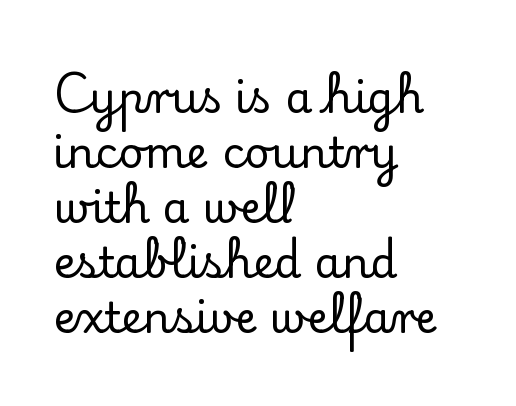
The image shows 43 px serif type, upright; set left-aligned, normal line spacing (1.28x), normal letter spacing, not underlined; low stroke contrast and a small x-height.
